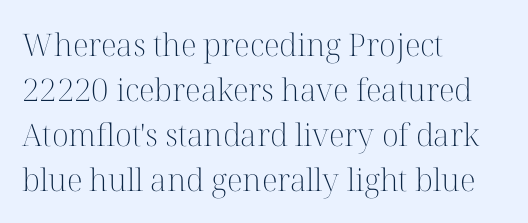
The image shows 31 px light serif type, upright; set left-aligned, normal line spacing (1.45x), normal letter spacing, not underlined; high stroke contrast and a medium x-height.
